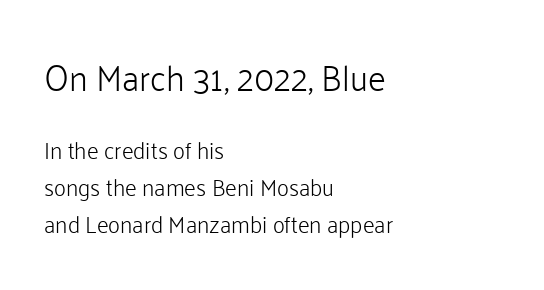
Q: Is the text bold? A: No.
Q: Is the text italic (slanted)? A: No, it is upright.
Q: Is the typeface a serif or a sans-serif typeface? A: Sans-serif.
Q: Is the text underlined? A: No.
Q: How is the paragraph aligned? A: Left-aligned.
Q: Is the spacing between letters normal or unusually wide? A: Normal.
Q: Is the spacing between lines tight, normal or loose? A: Normal.
Q: Which block of text is set in a larger size, the first (top) or the second (bottom)? A: The first (top) one.
Q: Width (condensed, normal, or wide)? A: Normal.
Q: Stroke contrast? A: Low.
Q: x-height? A: Medium.
Q: Monospaced? A: No.
